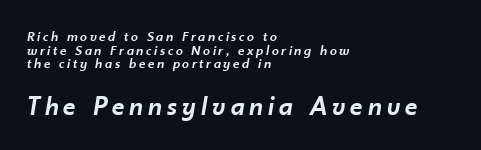
This block would grow much taller if given ordinary leading; it's compressed now. Any mark beneath the type? The region is blank. Every row of glyphs begins at an identical x-position on the left. The typography opts for an oblique posture over an upright one. Weight: semibold (demi).
